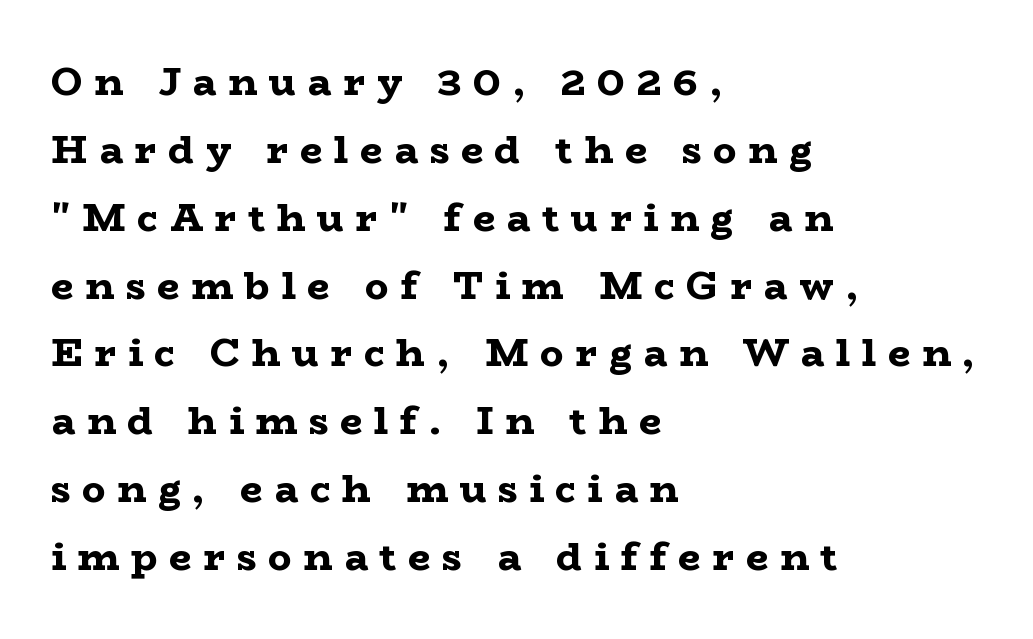
Italic: no, the glyphs are upright roman. These words are printed bold, with thick strokes throughout. Do the characters align in a grid? No, the font is proportional. The typesetter chose a ragged-right arrangement here. The tracking jumps out immediately: characters are airy and widely separated. Letters rest on an invisible, unmarked baseline.
